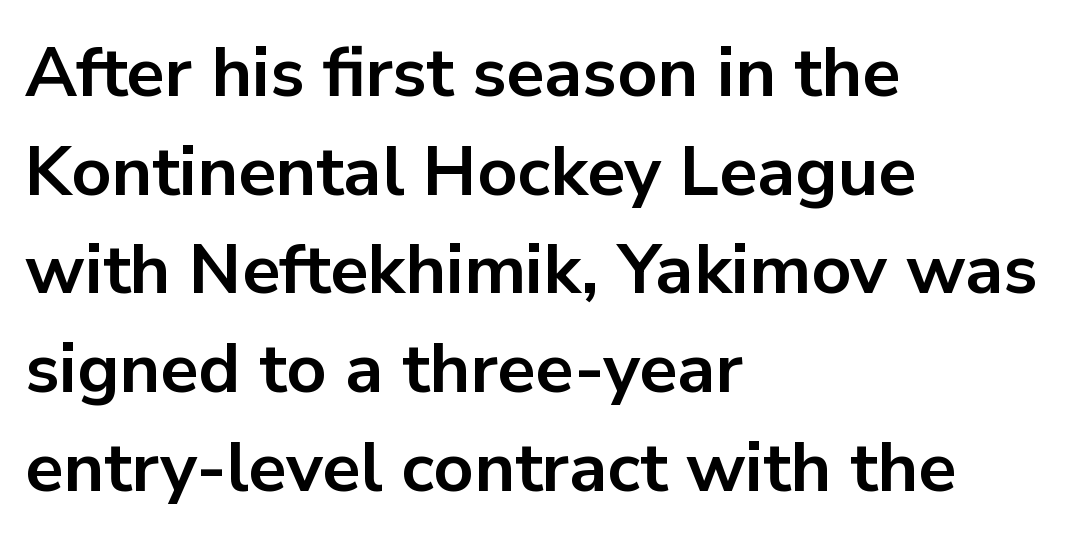
Lines of text with bare space underneath. Chunky letters — that's bold for sure. Looks like regular typesetting: each glyph gets only the width it needs. The face used here is rendered with its standard letterfit. Where is the straight margin? On the left.
